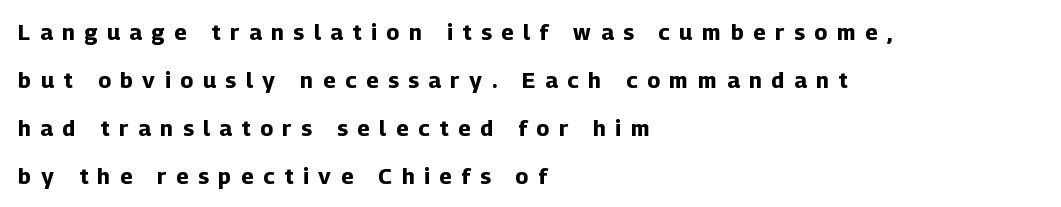
In terms of leading, this rendering errs on the spacious side. Anything drawn beneath the words? Only blank space. Its strokes are broad and dark, the hallmark of bold type. In terms of letterspacing, this is a distinctly airy, spread setting. One-word summary of the alignment: left.
